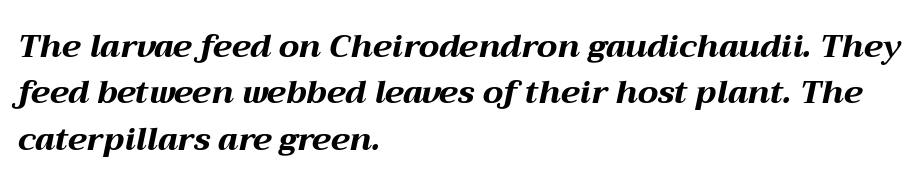
The image shows 32 px bold, wide type, italic (leaning right); set left-aligned, normal line spacing (1.45x), normal letter spacing, not underlined; medium stroke contrast and a medium x-height.
